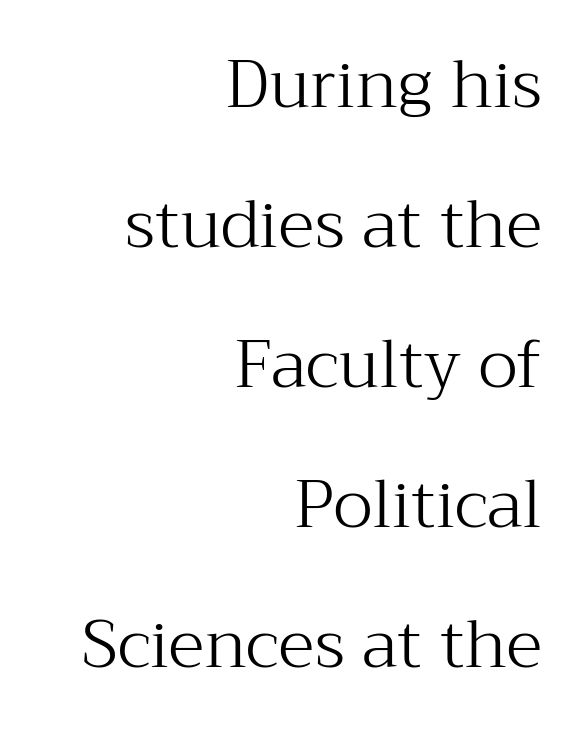
Q: Is the text bold? A: No.
Q: Is the text italic (slanted)? A: No, it is upright.
Q: Is the typeface a serif or a sans-serif typeface? A: Serif.
Q: Is the text underlined? A: No.
Q: How is the paragraph aligned? A: Right-aligned.
Q: Is the spacing between letters normal or unusually wide? A: Normal.
Q: Is the spacing between lines tight, normal or loose? A: Loose.
Q: Width (condensed, normal, or wide)? A: Normal.
Q: Stroke contrast? A: Medium.
Q: x-height? A: Medium.
Q: Monospaced? A: No.
